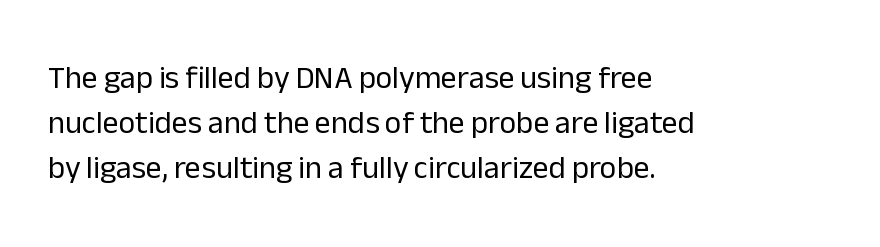
The image shows 32 px regular-weight sans-serif type, upright; set left-aligned, normal line spacing (1.41x), normal letter spacing, not underlined; low stroke contrast and a medium x-height.
